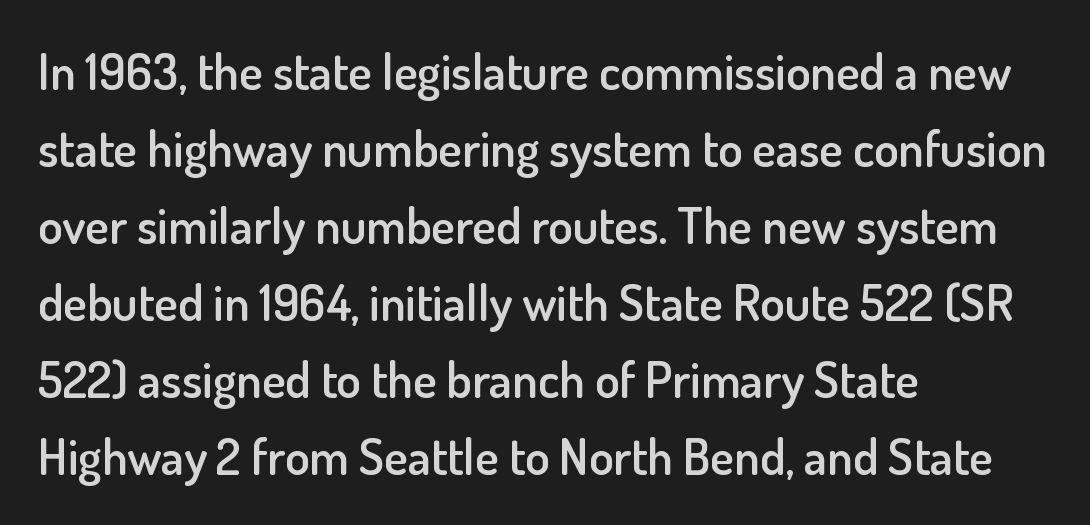
{"serif": "no", "italic": "no", "bold": "semi", "weight": "semibold", "width": "normal", "stroke_contrast": "low", "x_height": "small", "monospaced": "no", "underline": "no", "align": "left", "line_spacing": "normal", "line_spacing_ratio": 1.54, "letter_spacing": "normal", "letter_spacing_em": 0.0, "glyph_px": 50}
